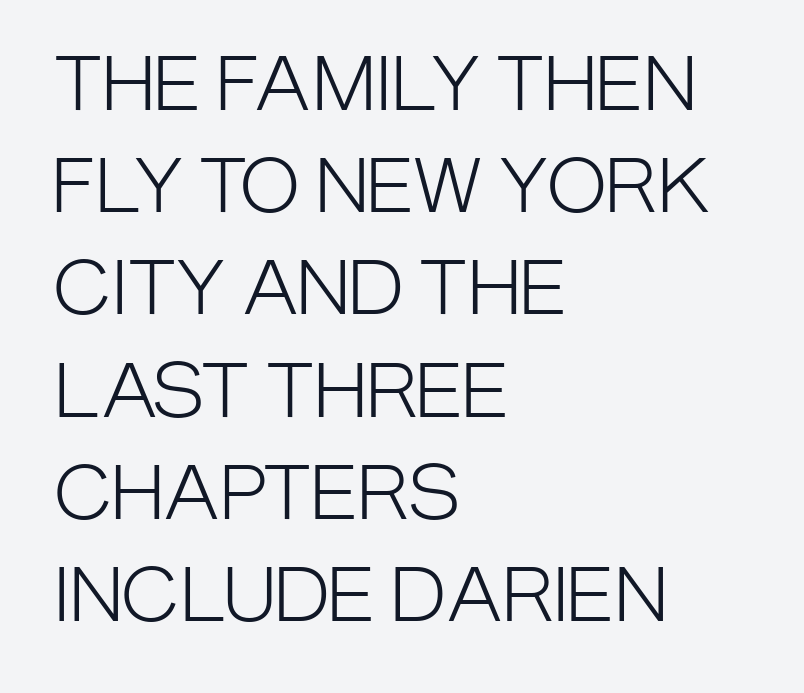
The image shows 72 px light, condensed sans-serif type, upright; set left-aligned, normal line spacing (1.42x), normal letter spacing, not underlined; low stroke contrast and a large x-height.
